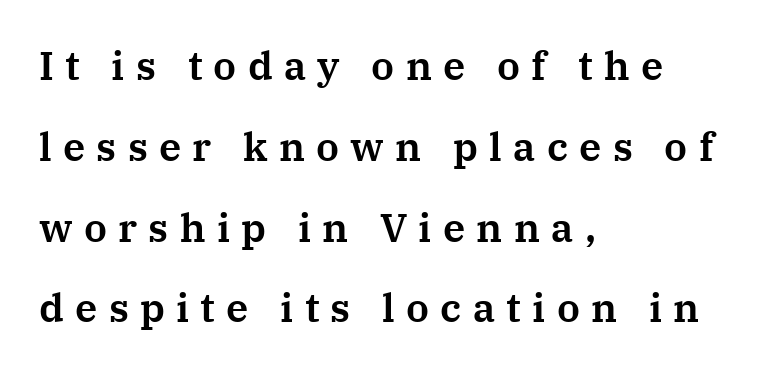
The image shows 40 px serif type, upright; set left-aligned, loose line spacing (2.02x), unusually wide letter spacing (+0.28 em), not underlined; medium stroke contrast and a medium x-height.
